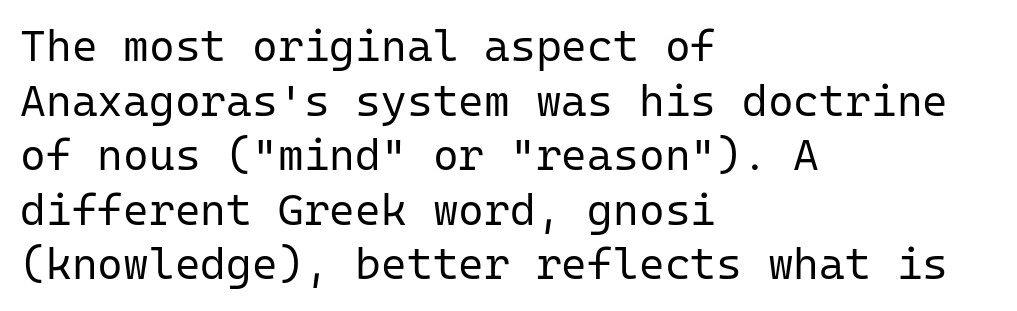
The gaps between neighbouring characters are ordinary and unremarkable. Layout note: lines flush left. The type family on display is of the sans-serif kind. Monospaced: the letters line up in strict vertical columns. Any mark beneath the type? The region is blank. Italic? Not at all — the glyphs are vertical.
